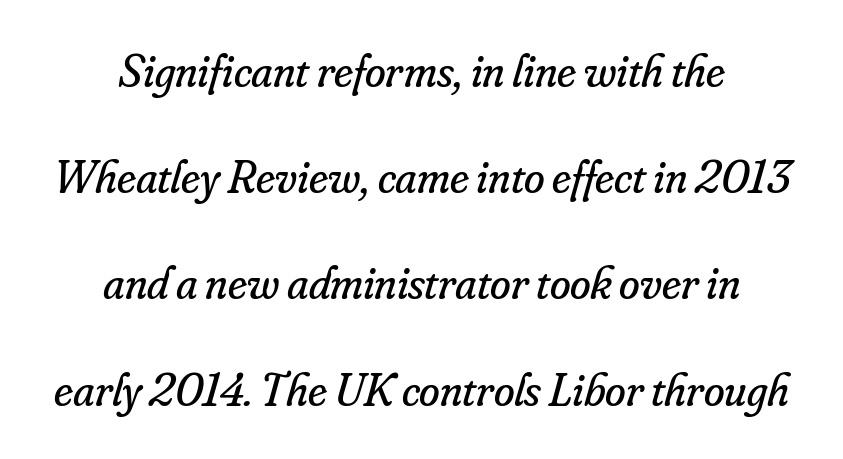
The passage shown leans; its letterforms are oblique. The rendering uses natural spacing where letterforms have individual widths. Centered paragraph, ragged on both sides. Clear beneath every line of the passage.
